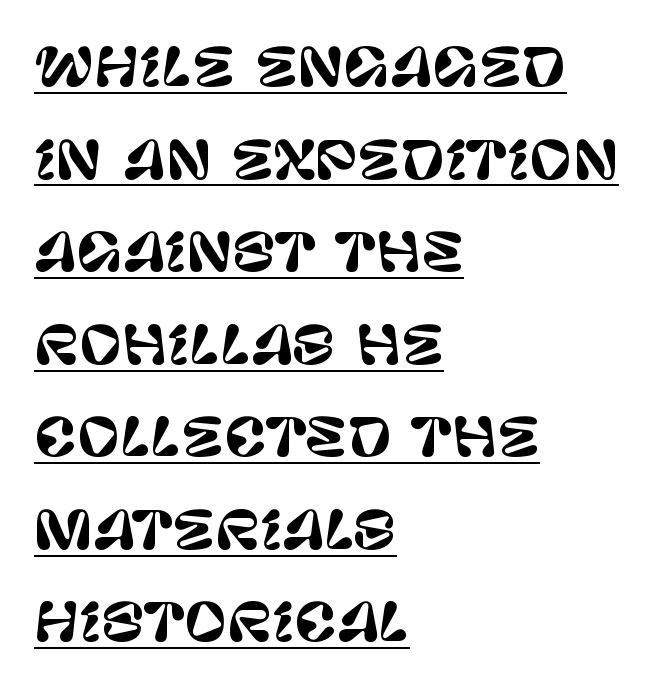
Each letter keeps its own natural width here, so spacing adapts to shape. The passage shown has conventional tracking throughout. The designer went with a sans here, leaving each stem footless.
